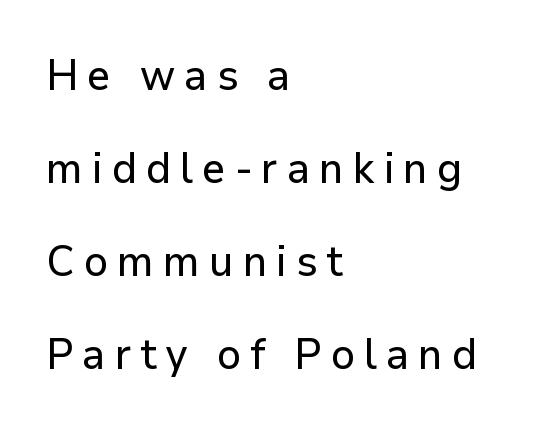
Q: Is the text italic (slanted)? A: No, it is upright.
Q: Is the typeface a serif or a sans-serif typeface? A: Sans-serif.
Q: Is the text underlined? A: No.
Q: How is the paragraph aligned? A: Left-aligned.
Q: Is the spacing between letters normal or unusually wide? A: Unusually wide.
Q: Is the spacing between lines tight, normal or loose? A: Loose.
Q: Width (condensed, normal, or wide)? A: Normal.
Q: Stroke contrast? A: Low.
Q: x-height? A: Medium.
Q: Monospaced? A: No.
